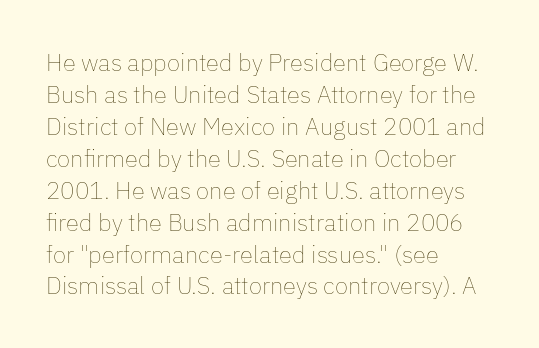
{"italic": "no", "bold": "no", "underline": "no", "align": "left", "line_spacing": "normal", "line_spacing_ratio": 1.33, "letter_spacing": "normal", "letter_spacing_em": 0.0, "glyph_px": 24}
